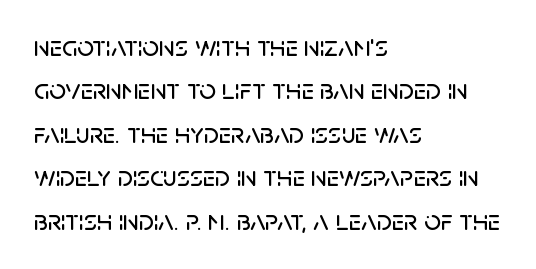
The image shows 29 px sans-serif type, upright; set left-aligned, normal line spacing (1.5x), normal letter spacing, not underlined; low stroke contrast and a large x-height.
